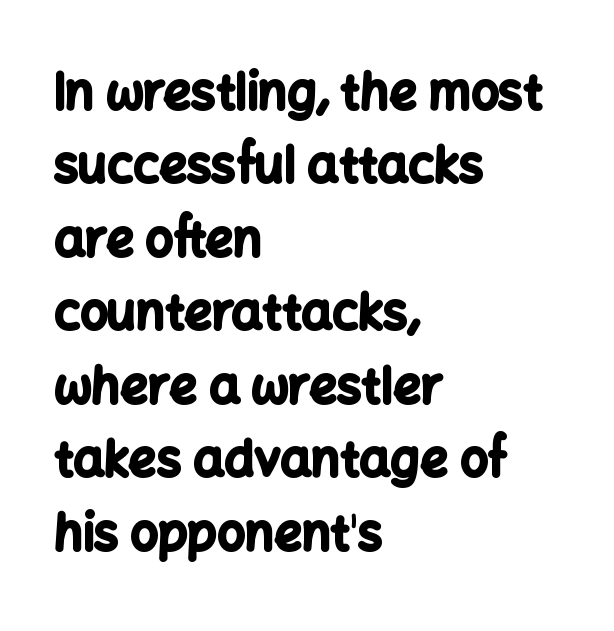
{"serif": "no", "italic": "no", "bold": "yes", "weight": "bold", "width": "normal", "stroke_contrast": "low", "x_height": "medium", "monospaced": "no", "underline": "no", "align": "left", "line_spacing": "normal", "line_spacing_ratio": 1.5, "letter_spacing": "normal", "letter_spacing_em": 0.0, "glyph_px": 49}
